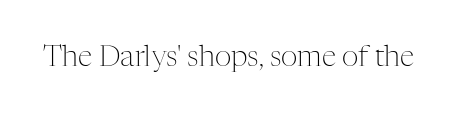
Any mark beneath the type? The region is blank. The face used here is proportionally spaced, like ordinary book or web type. Heft: none added — not bold. Quick note: not italic, upright.
